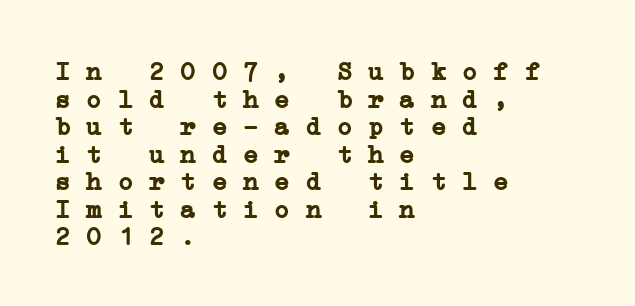
The lines are quadded left. Short note: letters normally spaced. How would I describe the line gaps? Narrow and economical. Plenty of ink on the page — the face is bold. The space directly below the letters is spotless.
